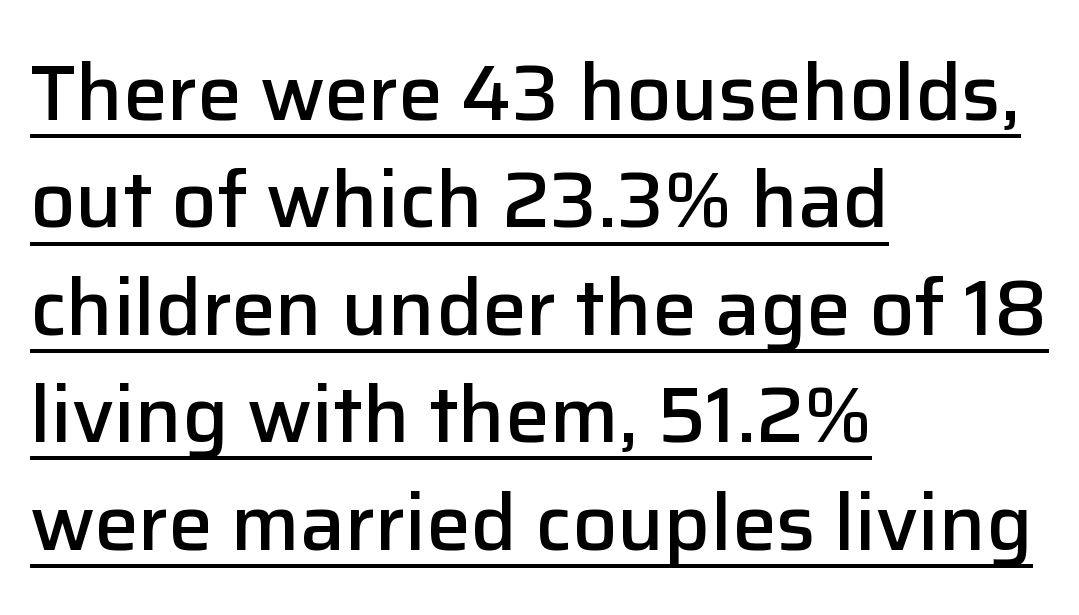
The rendering uses natural spacing where letterforms have individual widths. Check where the strokes stop: nothing finishes them off — pure sans. What stands out about the letter spacing? Nothing — it is the standard amount. Teacher's note: observe the even left margin — that is flush-left alignment. Summary of vertical rhythm: regular, with standard interline spacing. Caption: lettering with a line underneath.
